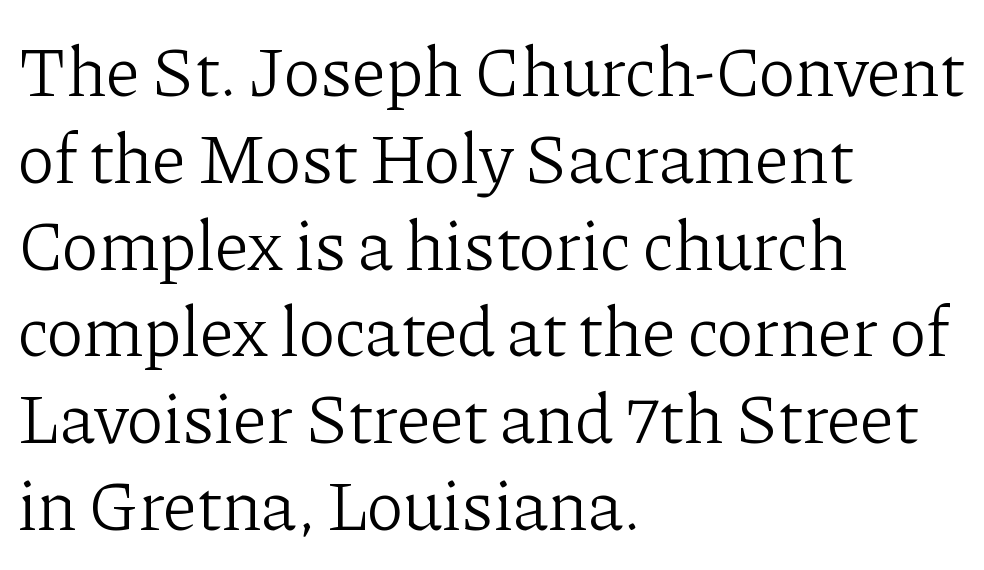
This sample is left-justified, so line endings fall wherever the words run out. Spacing between characters is what you'd get straight out of the box. Bare-footed words on every line. Looks like regular typesetting: each glyph gets only the width it needs.
